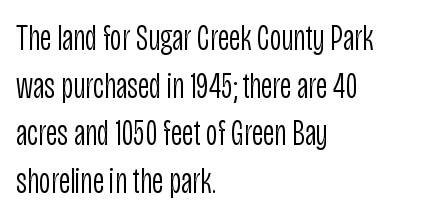
{"serif": "no", "italic": "no", "bold": "no", "weight": "light", "width": "condensed", "stroke_contrast": "low", "x_height": "large", "monospaced": "no", "underline": "no", "align": "left", "line_spacing": "normal", "line_spacing_ratio": 1.32, "letter_spacing": "normal", "letter_spacing_em": 0.0, "glyph_px": 36}
